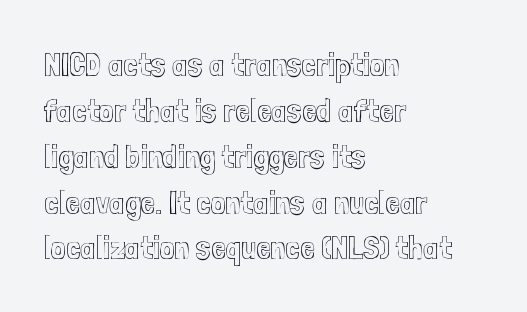
Q: Is the text italic (slanted)? A: No, it is upright.
Q: Is the text underlined? A: No.
Q: How is the paragraph aligned? A: Left-aligned.
Q: Is the spacing between letters normal or unusually wide? A: Normal.
Q: Is the spacing between lines tight, normal or loose? A: Normal.
Q: Width (condensed, normal, or wide)? A: Condensed.
Q: x-height? A: Medium.
Q: Monospaced? A: No.
